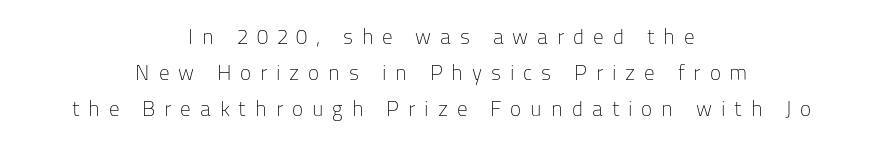
Type without underlining. A roman cut, with each character standing at attention. Short and long lines alike share a common midpoint. The passage shown has open, widely tracked lettering throughout.
